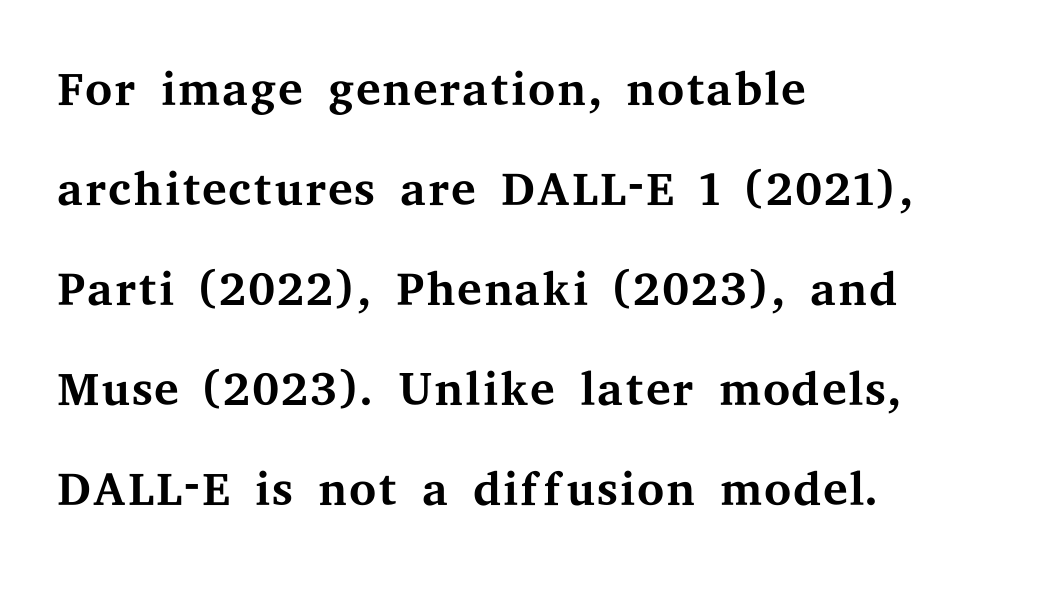
Q: Is the text bold? A: No.
Q: Is the text italic (slanted)? A: No, it is upright.
Q: Is the typeface a serif or a sans-serif typeface? A: Serif.
Q: Is the text underlined? A: No.
Q: How is the paragraph aligned? A: Left-aligned.
Q: Is the spacing between letters normal or unusually wide? A: Normal.
Q: Is the spacing between lines tight, normal or loose? A: Normal.
Q: Width (condensed, normal, or wide)? A: Wide.
Q: Stroke contrast? A: Medium.
Q: x-height? A: Medium.
Q: Monospaced? A: No.
